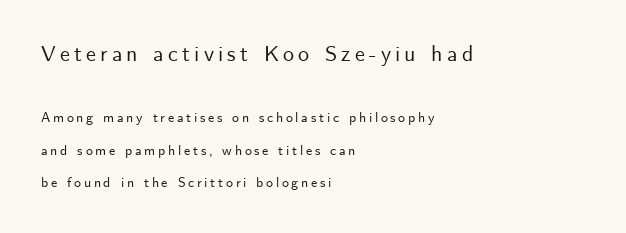
Q: Is the text italic (slanted)? A: No, it is upright.
Q: Is the text underlined? A: No.
Q: How is the paragraph aligned? A: Left-aligned.
Q: Is the spacing between lines tight, normal or loose? A: Loose.
Q: Which block of text is set in a larger size, the first (top) or the second (bottom)? A: The first (top) one.
